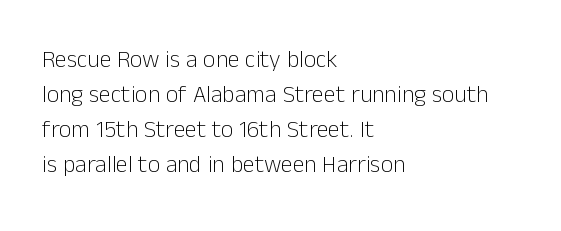
The image shows 24 px text type, upright; set left-aligned, normal line spacing (1.46x), normal letter spacing, not underlined.
